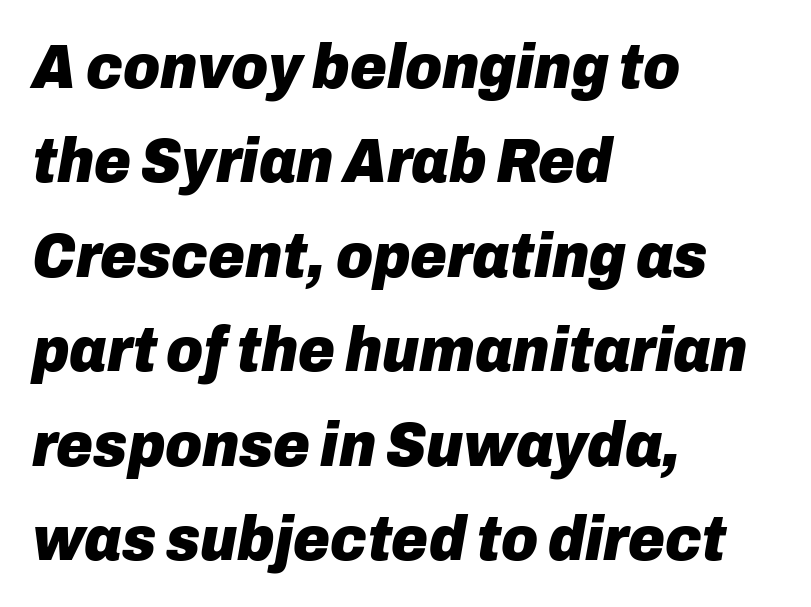
Q: Is the text bold? A: Yes.
Q: Is the text italic (slanted)? A: Yes, it leans right by about 10 degrees.
Q: Is the text underlined? A: No.
Q: How is the paragraph aligned? A: Left-aligned.
Q: Is the spacing between letters normal or unusually wide? A: Normal.
Q: Is the spacing between lines tight, normal or loose? A: Normal.
Q: Width (condensed, normal, or wide)? A: Normal.
Q: Stroke contrast? A: Low.
Q: x-height? A: Medium.
Q: Monospaced? A: No.
